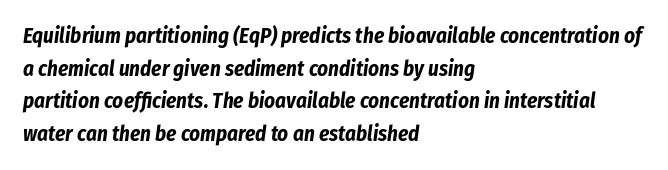
Style check: oblique. Look at the stroke-to-counter ratio: heavy, a bold. Each row of text sits above clean, open space. Nobody touched the tracking dial on this one. Compared with typical paragraphs, the rows here are spaced about the same. Compared with a centered layout, this one pins lines to the left instead.
